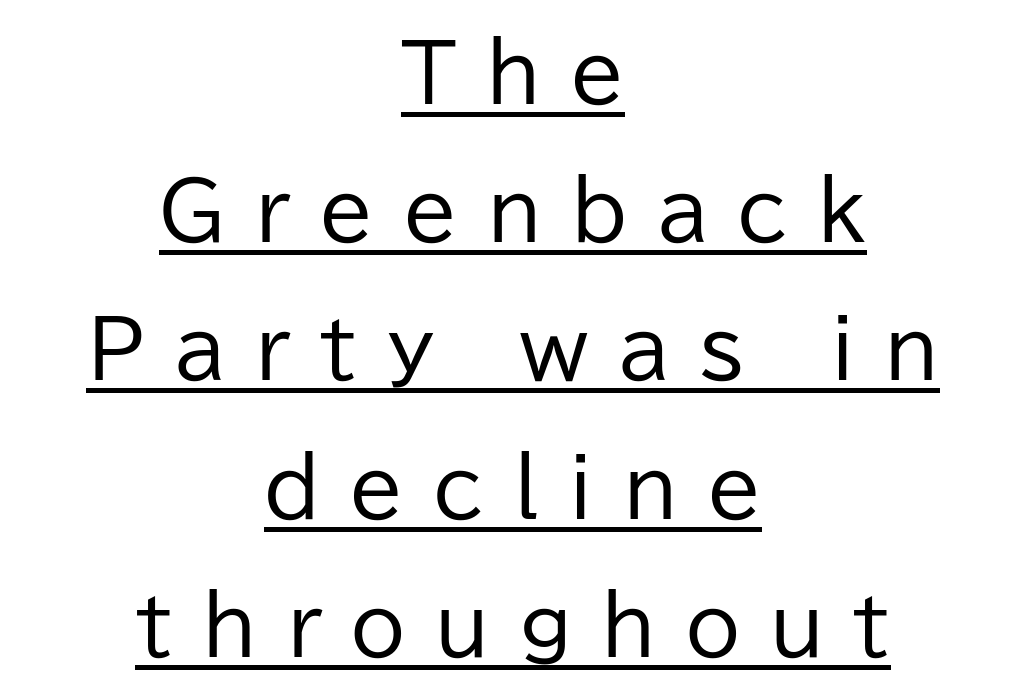
{"serif": "no", "italic": "no", "bold": "no", "weight": "regular", "width": "normal", "stroke_contrast": "low", "x_height": "medium", "monospaced": "no", "underline": "yes", "align": "center", "line_spacing_ratio": 1.75, "letter_spacing": "wide", "letter_spacing_em": 0.37, "glyph_px": 79}
